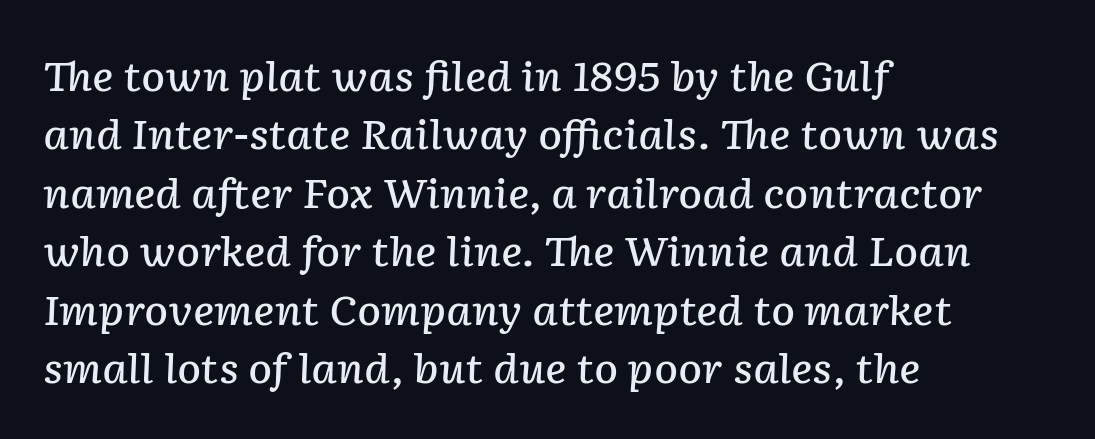
{"italic": "yes", "lean": "right", "slant_degrees": 2, "bold": "semi", "weight": "semibold", "width": "normal", "stroke_contrast": "low", "x_height": "medium", "monospaced": "no", "underline": "no", "align": "left", "line_spacing": "normal", "line_spacing_ratio": 1.46, "letter_spacing": "normal", "letter_spacing_em": 0.0, "glyph_px": 40}
